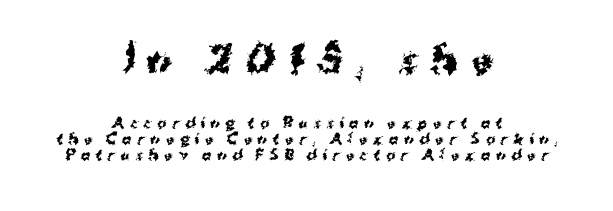
Character widths vary here, with narrow letters taking less room than wide ones. A dark, heavy texture on the line: the type is bold. A typesetter would call this heavily tracked-out type. Type size steps down from the first block to the second.
